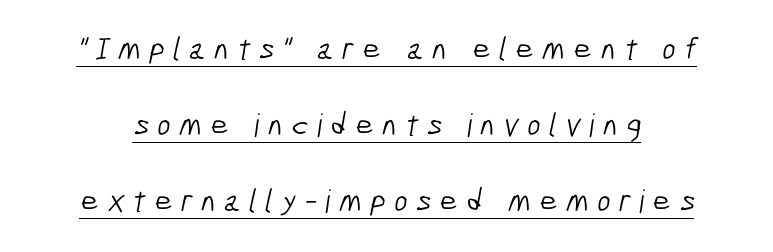
The image shows 32 px light, condensed sans-serif type; set loose line spacing (2.38x), unusually wide letter spacing (+0.26 em), underlined; low stroke contrast and a medium x-height.
